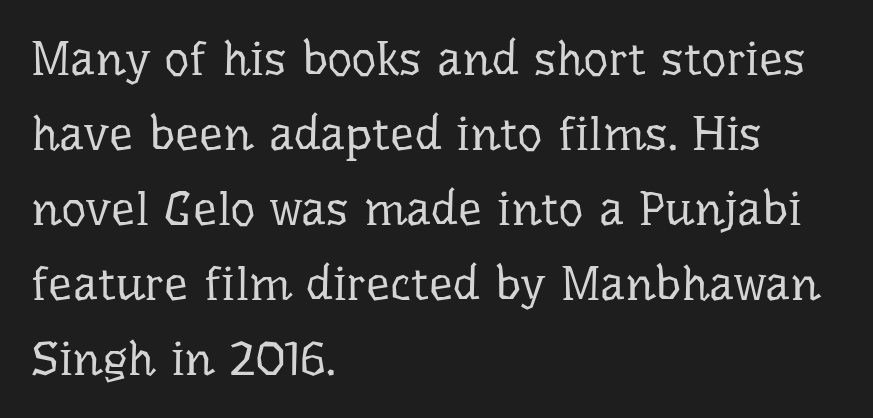
The image shows 48 px regular-weight serif type, upright; set left-aligned, normal line spacing (1.56x), normal letter spacing, not underlined; low stroke contrast and a medium x-height.
